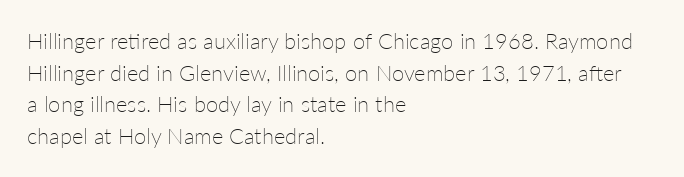
Q: Is the text bold? A: No.
Q: Is the text italic (slanted)? A: No, it is upright.
Q: Is the text underlined? A: No.
Q: How is the paragraph aligned? A: Left-aligned.
Q: Is the spacing between letters normal or unusually wide? A: Normal.
Q: Is the spacing between lines tight, normal or loose? A: Normal.
